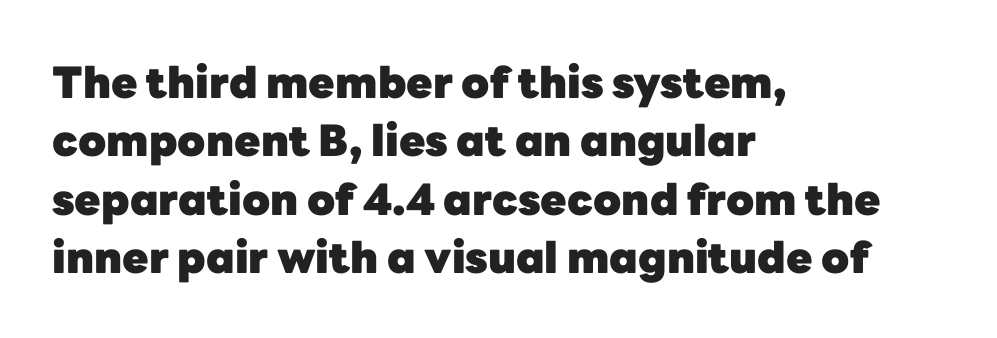
Do the characters align in a grid? No, the font is proportional. I'd describe the lettering as bold — thick and assertive. Rule under the text: the space is simply empty. The letters carry no serifs — their stems end cleanly without finishing strokes.
